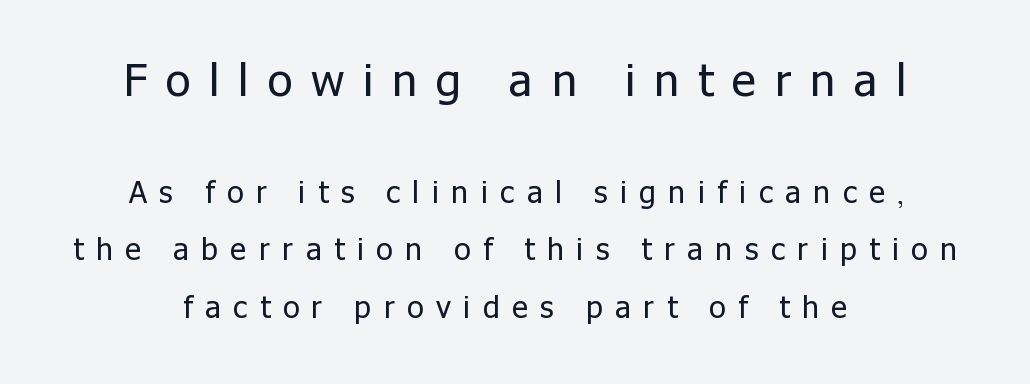
The image shows 45 px regular-weight sans-serif type, upright; set centered, loose line spacing (1.91x), unusually wide letter spacing (+0.42 em), not underlined; the first (top) block is 1.5x larger; low stroke contrast and a medium x-height.
